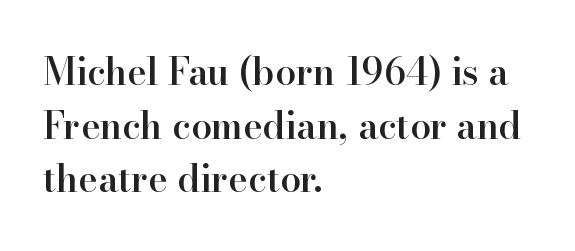
The image shows 37 px semibold serif type, upright; set left-aligned, normal line spacing (1.45x), normal letter spacing, not underlined; high stroke contrast and a small x-height.
